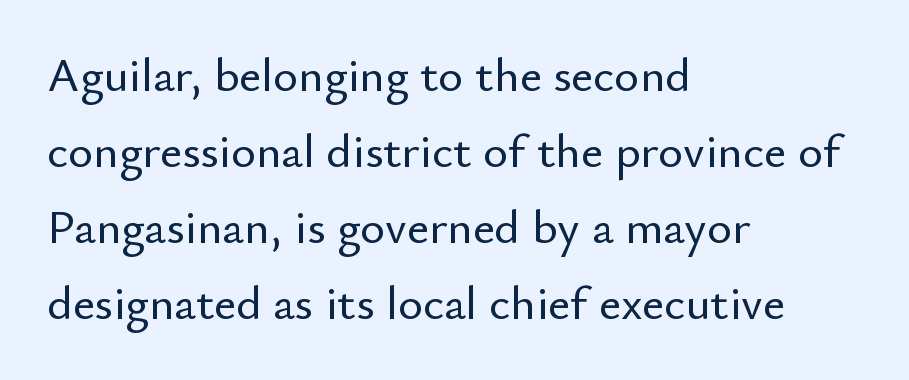
The image shows 48 px sans-serif type, upright; set left-aligned, normal line spacing (1.58x), normal letter spacing, not underlined; low stroke contrast and a small x-height.
